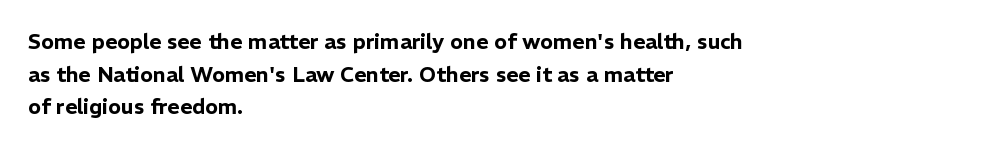
The image shows 21 px text type, upright; set left-aligned, normal line spacing (1.55x), normal letter spacing, not underlined.
